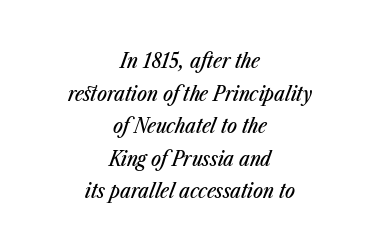
Q: Is the text italic (slanted)? A: Yes, it leans right by about 23 degrees.
Q: Is the text underlined? A: No.
Q: How is the paragraph aligned? A: Centered.
Q: Is the spacing between letters normal or unusually wide? A: Normal.
Q: Is the spacing between lines tight, normal or loose? A: Normal.
